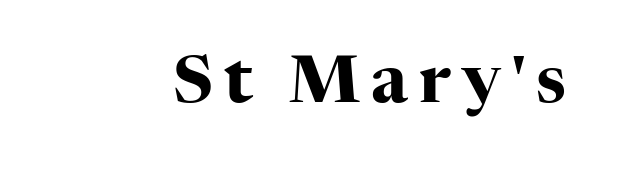
Q: Is the text bold? A: Yes.
Q: Is the text italic (slanted)? A: No, it is upright.
Q: Is the typeface a serif or a sans-serif typeface? A: Serif.
Q: Is the text underlined? A: No.
Q: Width (condensed, normal, or wide)? A: Normal.
Q: Stroke contrast? A: High.
Q: x-height? A: Medium.
Q: Monospaced? A: No.
